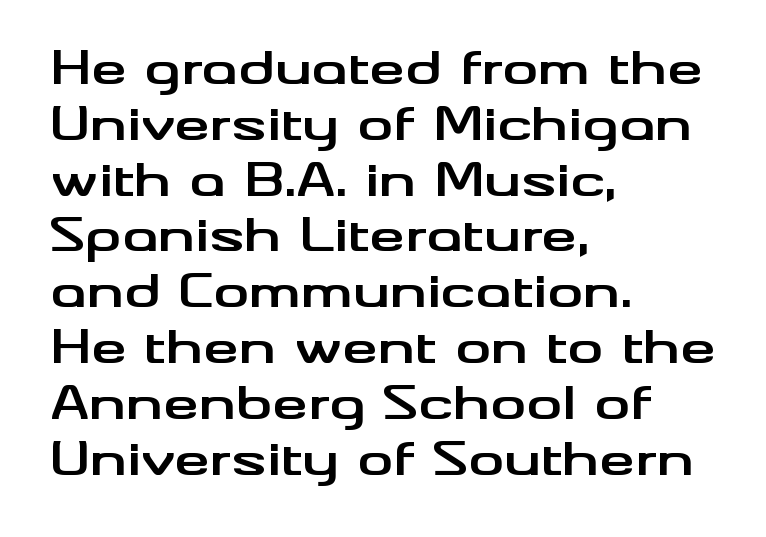
Q: Is the text bold? A: Yes.
Q: Is the text italic (slanted)? A: No, it is upright.
Q: Is the typeface a serif or a sans-serif typeface? A: Sans-serif.
Q: Is the text underlined? A: No.
Q: How is the paragraph aligned? A: Left-aligned.
Q: Is the spacing between letters normal or unusually wide? A: Normal.
Q: Width (condensed, normal, or wide)? A: Wide.
Q: Stroke contrast? A: Medium.
Q: x-height? A: Small.
Q: Monospaced? A: No.
